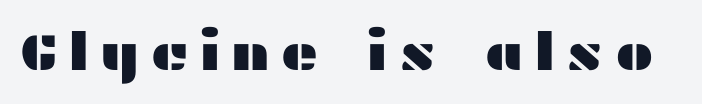
This is the regular roman posture of the typeface. The rendering uses natural spacing where letterforms have individual widths. Students, note that the glyphs here are deliberately spaced far apart. The words here are not underlined. No feet cap the strokes, marking this as sans-serif type.
